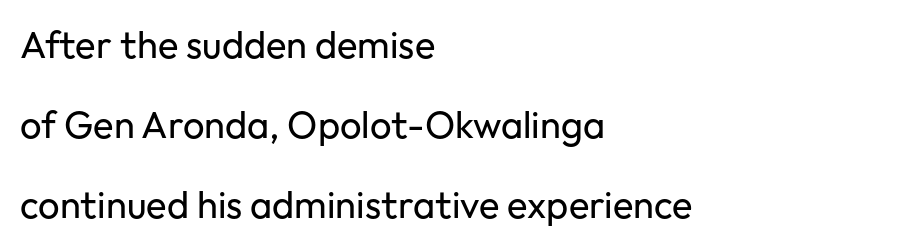
{"serif": "no", "italic": "no", "bold": "no", "weight": "regular", "width": "normal", "stroke_contrast": "low", "x_height": "medium", "monospaced": "no", "underline": "no", "align": "left", "line_spacing": "loose", "line_spacing_ratio": 2.1, "letter_spacing": "normal", "letter_spacing_em": 0.0, "glyph_px": 38}
